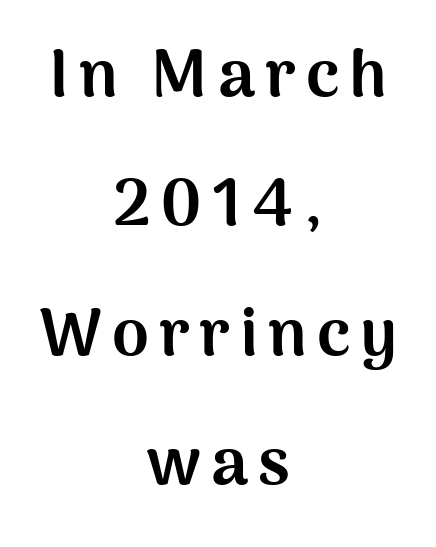
Q: Is the text bold? A: Yes.
Q: Is the text italic (slanted)? A: No, it is upright.
Q: Is the typeface a serif or a sans-serif typeface? A: Sans-serif.
Q: Is the text underlined? A: No.
Q: How is the paragraph aligned? A: Centered.
Q: Is the spacing between lines tight, normal or loose? A: Loose.
Q: Width (condensed, normal, or wide)? A: Normal.
Q: Stroke contrast? A: Medium.
Q: x-height? A: Medium.
Q: Monospaced? A: No.
